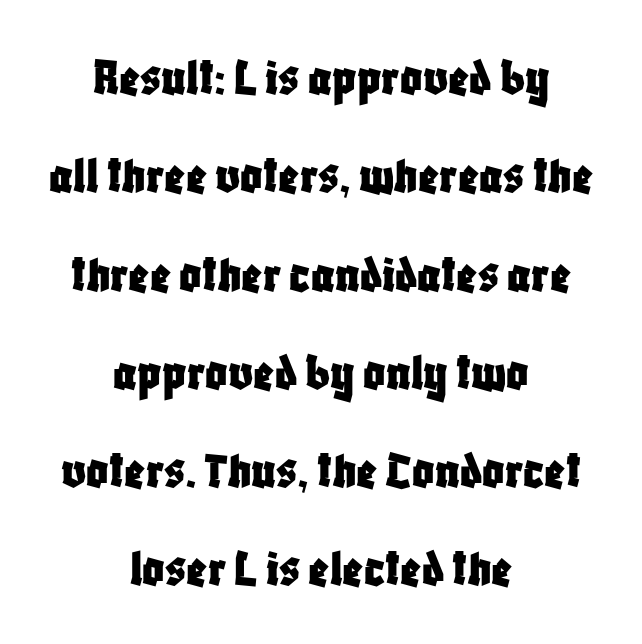
{"serif": "no", "italic": "no", "width": "condensed", "stroke_contrast": "low", "x_height": "large", "monospaced": "no", "underline": "no", "align": "center", "line_spacing_ratio": 1.82, "letter_spacing": "normal", "letter_spacing_em": 0.0, "glyph_px": 54}
